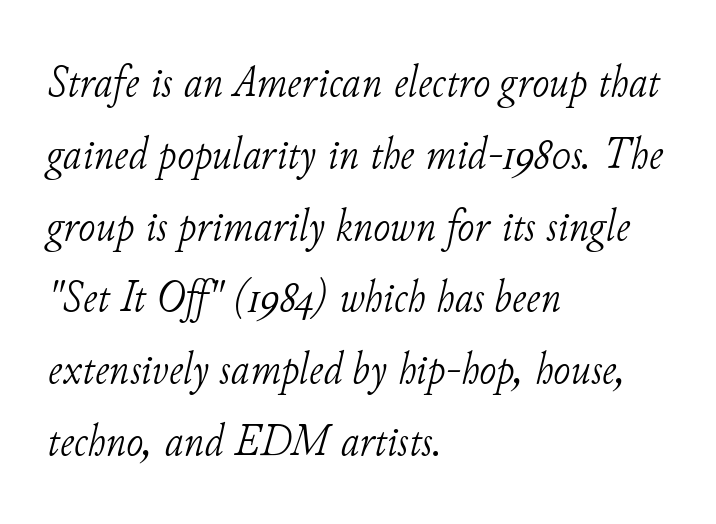
The gaps between neighbouring characters are ordinary and unremarkable. Bold? No — there's no thickening of the strokes. Honestly, the row spacing looks completely unremarkable. Layout note: lines flush left.
